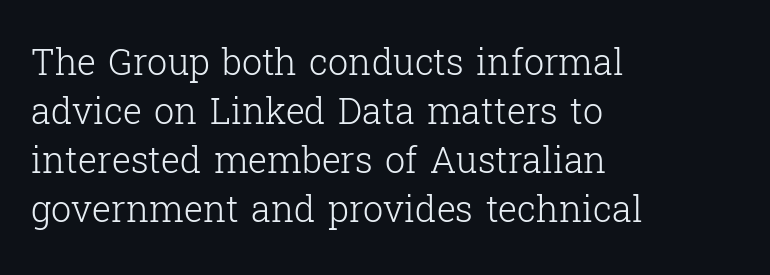
Weight: regular or lighter. The paragraph has a hard left edge and a soft right edge. Check under the words: just untouched page. The font's upright variant was chosen for this text. The passage shown has conventional tracking throughout. The letters advance in unequal steps, a hallmark of proportional type.
